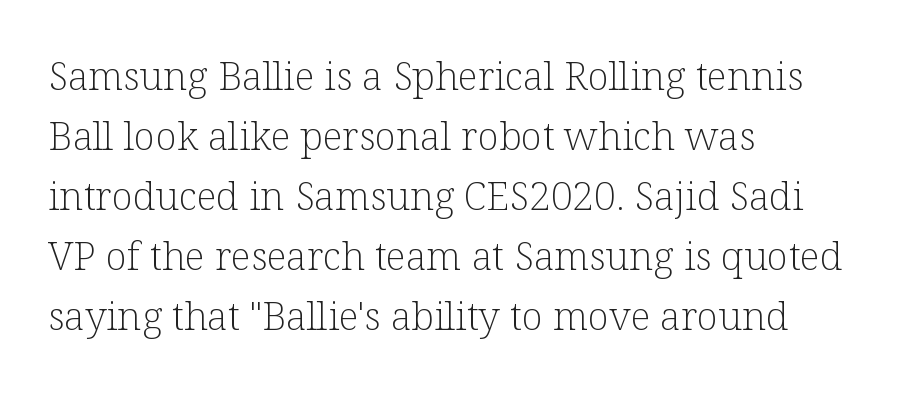
One glance says typical: line gaps are just what's usual. Is this a sans? No — the strokes have serifs. The specimen reads as upright at a glance. Bold? No — there's no thickening of the strokes.
